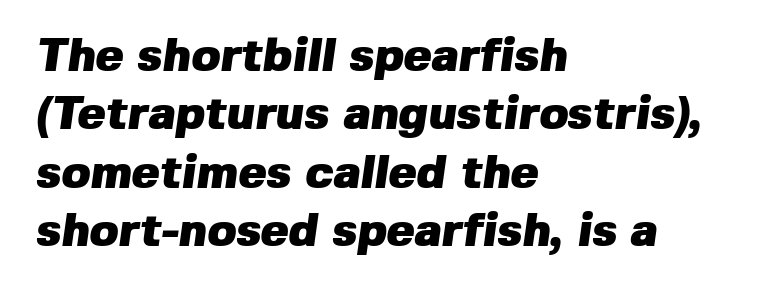
The sample has been set heavy, in full bold. Descender tails drop into unmarked territory. Short note: letters normally spaced. One-word summary of the alignment: left. Note: no serifs on the glyphs. Varying glyph widths throughout — classic text-font behaviour.
